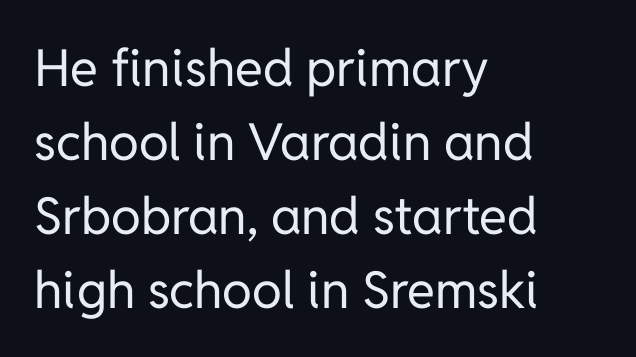
{"serif": "no", "italic": "no", "bold": "no", "weight": "regular", "width": "normal", "stroke_contrast": "low", "x_height": "medium", "monospaced": "no", "underline": "no", "align": "left", "line_spacing": "normal", "line_spacing_ratio": 1.45, "letter_spacing": "normal", "letter_spacing_em": 0.0, "glyph_px": 51}
